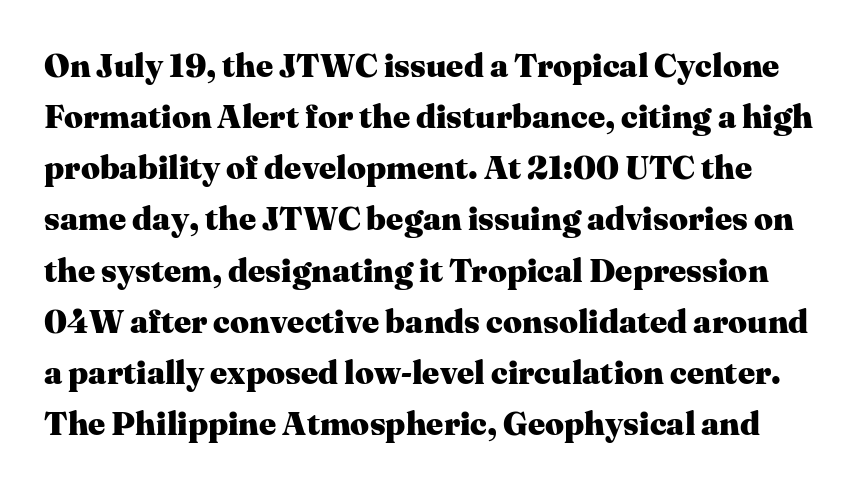
{"serif": "yes", "italic": "no", "bold": "yes", "weight": "heavy", "width": "normal", "stroke_contrast": "medium", "x_height": "medium", "monospaced": "no", "underline": "no", "line_spacing": "normal", "line_spacing_ratio": 1.55, "letter_spacing": "normal", "letter_spacing_em": 0.0, "glyph_px": 33}
